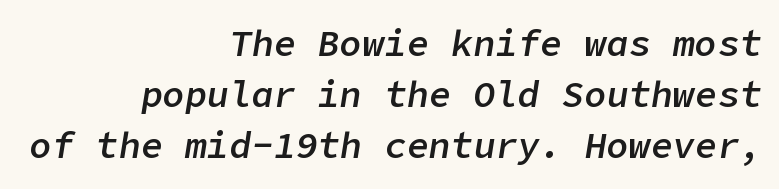
Check under the words: just untouched page. Honestly, the row spacing looks completely unremarkable. Typesetter's note: demi weight, one step under bold. Would a proofreader flag this as italicized? Yes. Short note: letters normally spaced.
